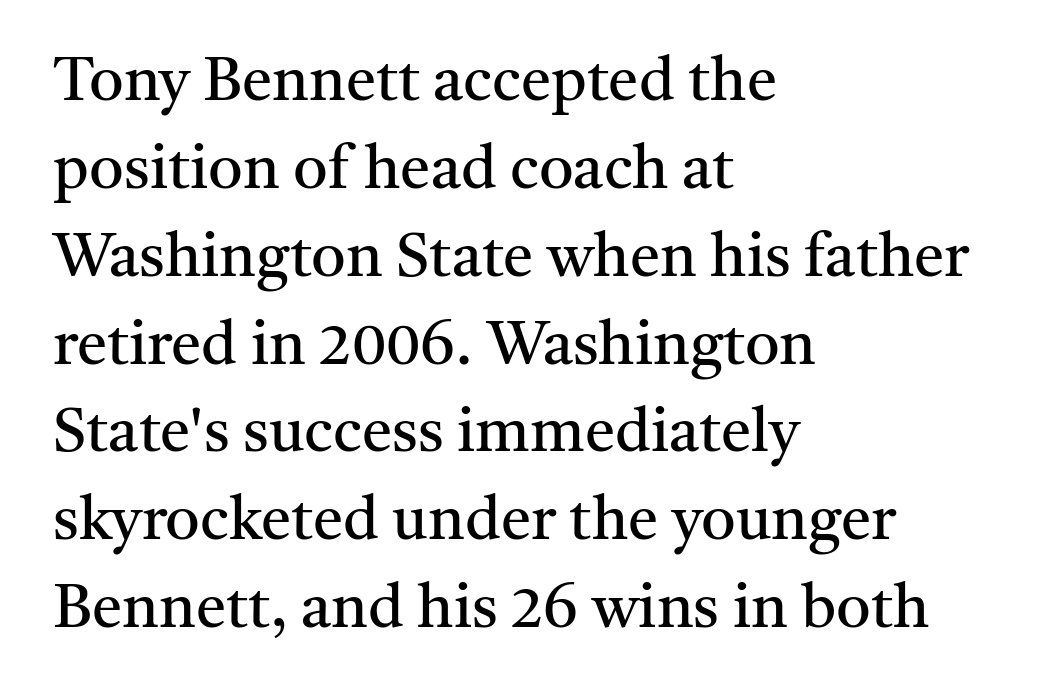
The strokes carry an ordinary text weight at most. The font's upright variant was chosen for this text. Observe the serifs anchoring each vertical stroke in this sample. Students, observe: this is what conventionally led text looks like. Any mark beneath the type? The region is blank.
